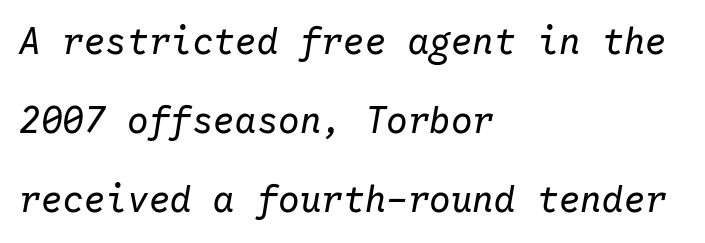
{"italic": "yes", "lean": "right", "slant_degrees": 10, "bold": "no", "weight": "regular", "width": "normal", "stroke_contrast": "low", "x_height": "medium", "monospaced": "yes", "underline": "no", "align": "left", "line_spacing": "loose", "line_spacing_ratio": 2.2, "letter_spacing": "normal", "letter_spacing_em": 0.0, "glyph_px": 36}
